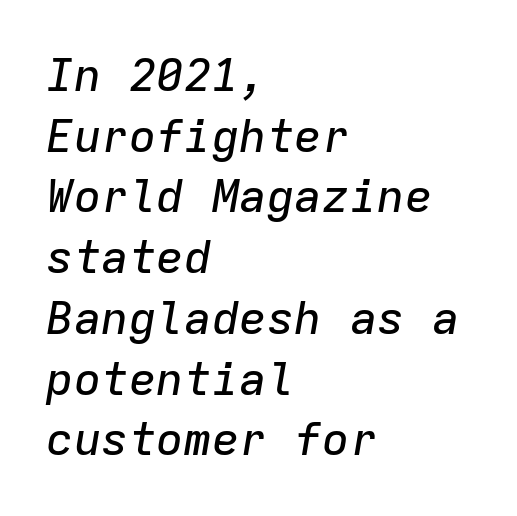
The lettering tilts uniformly, giving the passage an italic look. Between one letter and the next there's only the usual sliver of space. Visually the block forms a straight wall on the left and a jagged coastline on the right. Regarding leading, the lines here are spaced in the standard way. Descenders hang freely into open space. Looks like terminal output: every glyph gets an equal slot.
